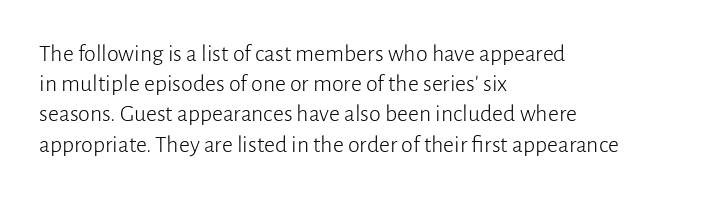
The weight would be labelled regular, book, light, or lighter still. Every stem runs plumb, perpendicular to the baseline. Descender tails drop into unmarked territory. One glance says typical: line gaps are just what's usual.
